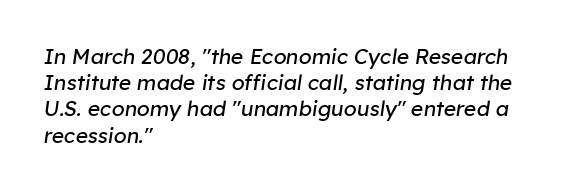
{"italic": "yes", "lean": "right", "slant_degrees": 8, "bold": "no", "underline": "no", "align": "left", "line_spacing": "normal", "line_spacing_ratio": 1.25, "letter_spacing": "normal", "letter_spacing_em": 0.0, "glyph_px": 21}
